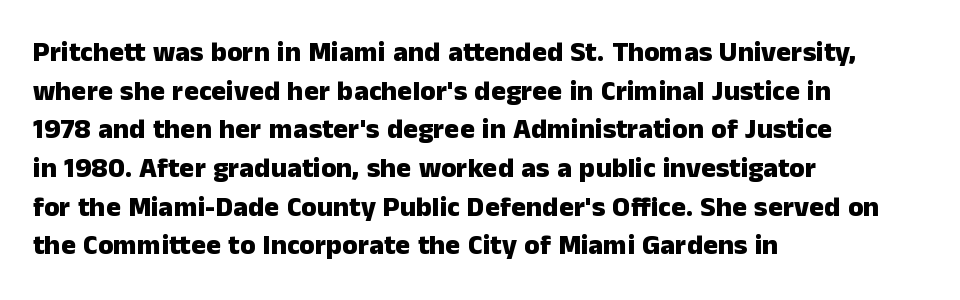
Q: Is the text bold? A: Yes.
Q: Is the text italic (slanted)? A: No, it is upright.
Q: Is the typeface a serif or a sans-serif typeface? A: Sans-serif.
Q: Is the text underlined? A: No.
Q: How is the paragraph aligned? A: Left-aligned.
Q: Is the spacing between letters normal or unusually wide? A: Normal.
Q: Is the spacing between lines tight, normal or loose? A: Normal.
Q: Width (condensed, normal, or wide)? A: Normal.
Q: Stroke contrast? A: Low.
Q: x-height? A: Medium.
Q: Monospaced? A: No.
